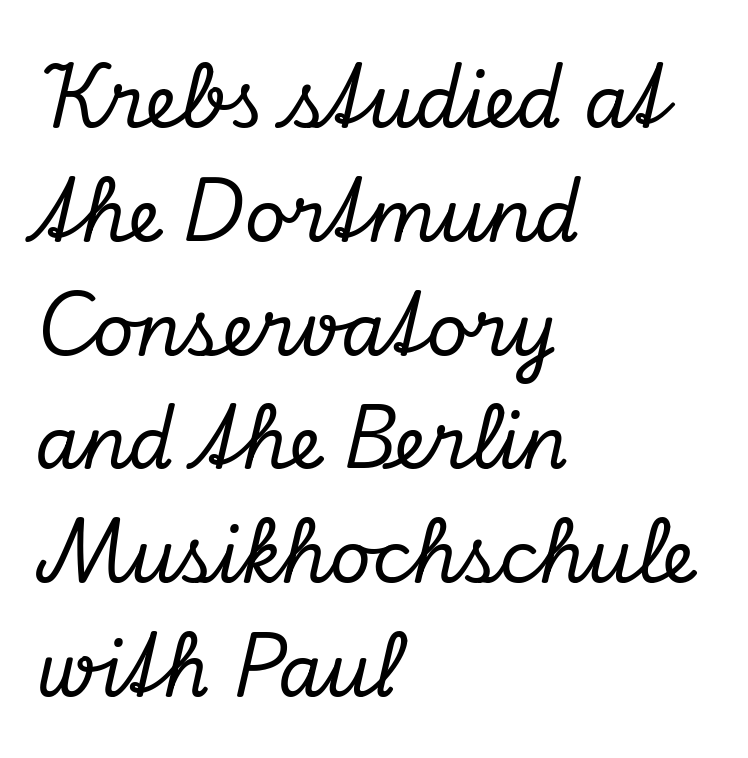
Q: Is the text italic (slanted)? A: Yes, it leans right by about 13 degrees.
Q: Is the typeface a serif or a sans-serif typeface? A: Serif.
Q: Is the text underlined? A: No.
Q: How is the paragraph aligned? A: Left-aligned.
Q: Is the spacing between letters normal or unusually wide? A: Normal.
Q: Is the spacing between lines tight, normal or loose? A: Normal.
Q: Width (condensed, normal, or wide)? A: Normal.
Q: Stroke contrast? A: Low.
Q: x-height? A: Small.
Q: Monospaced? A: No.
